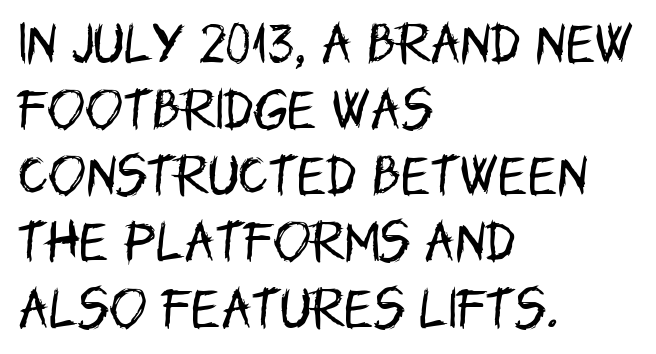
{"serif": "no", "italic": "no", "bold": "no", "weight": "regular", "width": "condensed", "stroke_contrast": "low", "x_height": "large", "monospaced": "no", "underline": "no", "align": "left", "line_spacing": "normal", "line_spacing_ratio": 1.47, "letter_spacing": "normal", "letter_spacing_em": 0.0, "glyph_px": 45}
